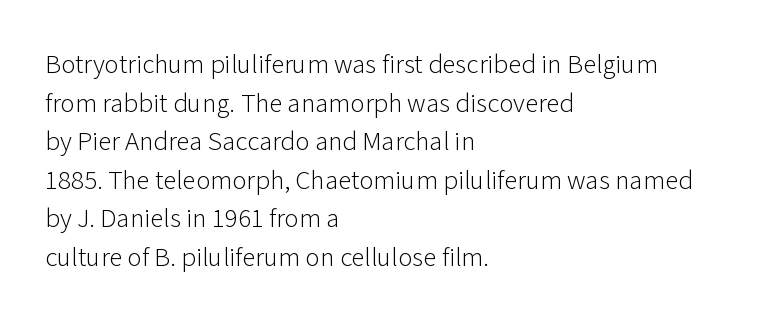
Stroke thickness stays within the range of a standard reading face or lighter. Notice how descenders clear the ascenders below comfortably — that's standard leading. There is no visible air inserted between adjacent glyphs. Casual observation: everything's shoved over to the left. The specimen omits any rule beneath the text block's lines. The letters stand straight up with perfectly vertical stems.
